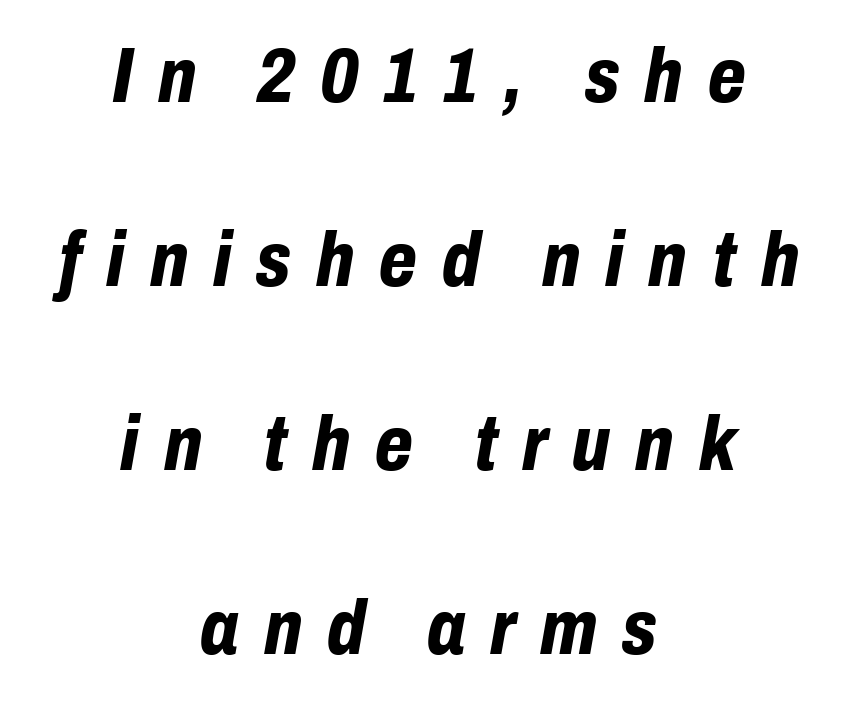
{"italic": "yes", "lean": "right", "slant_degrees": 10, "bold": "yes", "weight": "bold", "width": "condensed", "stroke_contrast": "low", "x_height": "medium", "monospaced": "no", "underline": "no", "align": "center", "line_spacing": "loose", "line_spacing_ratio": 2.36, "letter_spacing": "wide", "letter_spacing_em": 0.32, "glyph_px": 78}
